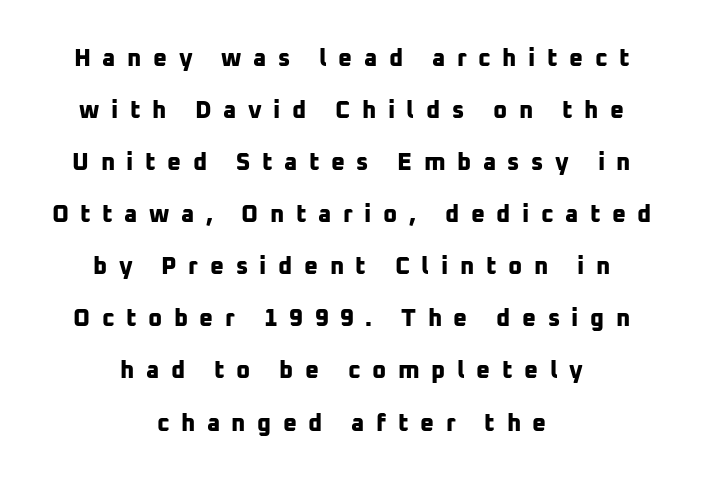
The image shows 24 px bold type; set centered, loose line spacing (2.17x), unusually wide letter spacing (+0.48 em), not underlined.
